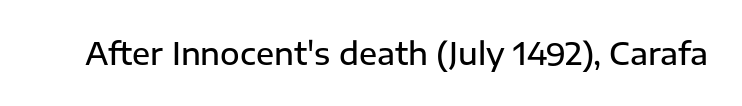
The image shows 30 px semibold sans-serif type, upright; set normal letter spacing, not underlined; low stroke contrast and a medium x-height.
